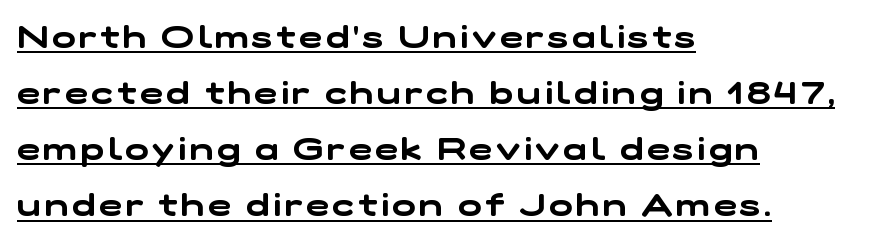
{"serif": "no", "width": "wide", "stroke_contrast": "low", "x_height": "medium", "monospaced": "no", "underline": "yes", "align": "left", "line_spacing_ratio": 1.81, "glyph_px": 31}
